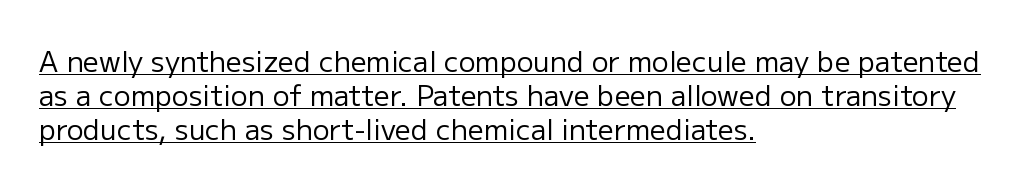
{"serif": "no", "italic": "no", "bold": "no", "weight": "regular", "width": "normal", "stroke_contrast": "low", "x_height": "medium", "monospaced": "no", "underline": "yes", "align": "left", "line_spacing_ratio": 1.21, "letter_spacing": "normal", "letter_spacing_em": 0.0, "glyph_px": 28}
